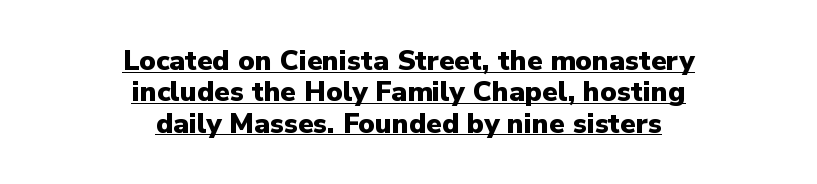
A typesetter would label this face a sans. Vertically, the passage feels compressed, each row crowding the next. Caption: bold face, heavy strokes. Spacing between characters is what you'd get straight out of the box.
